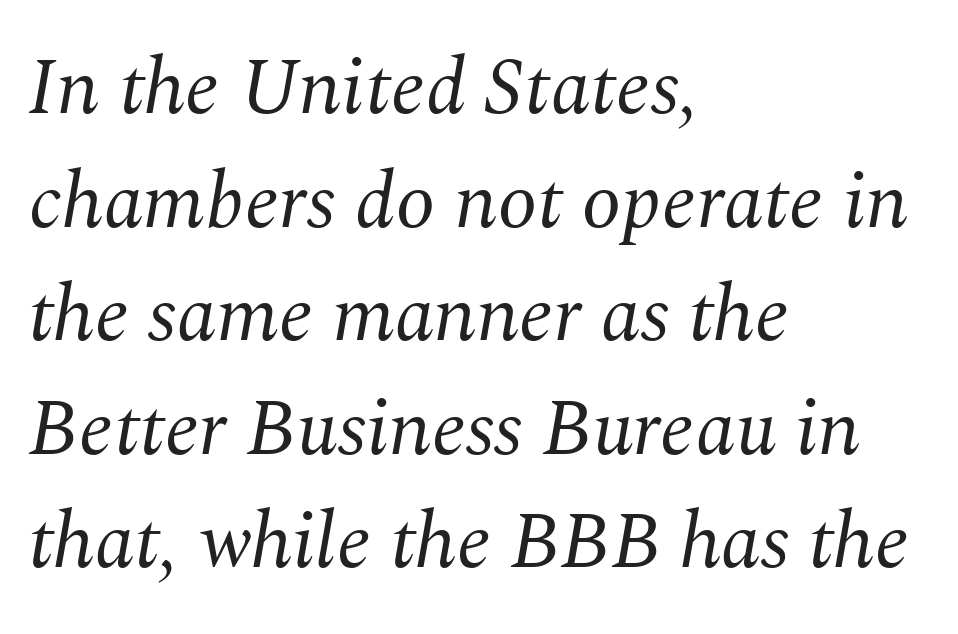
{"serif": "yes", "italic": "yes", "lean": "right", "slant_degrees": 10, "bold": "no", "weight": "regular", "width": "normal", "stroke_contrast": "medium", "x_height": "medium", "monospaced": "no", "underline": "no", "align": "left", "line_spacing": "normal", "line_spacing_ratio": 1.42, "letter_spacing": "normal", "letter_spacing_em": 0.0, "glyph_px": 80}
